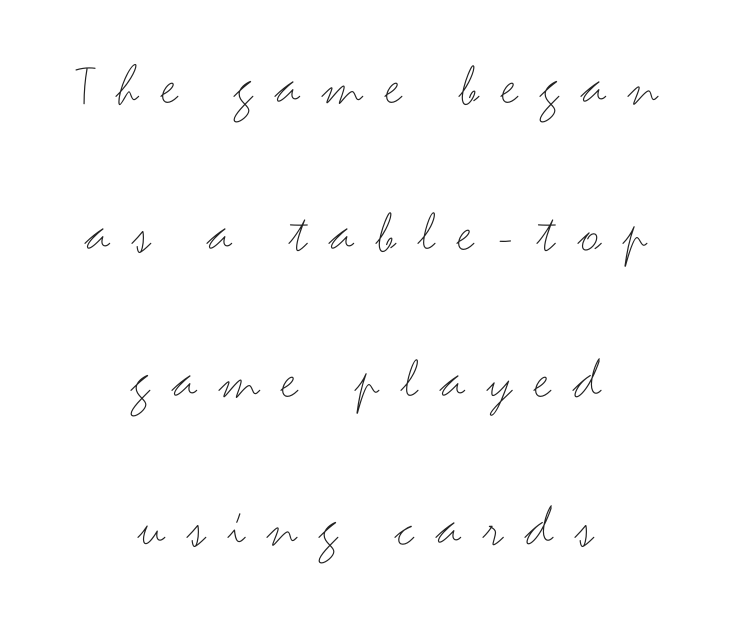
The image shows 60 px thin, wide sans-serif type; set centered, loose line spacing (2.45x), unusually wide letter spacing (+0.37 em), not underlined; medium stroke contrast and a small x-height.
